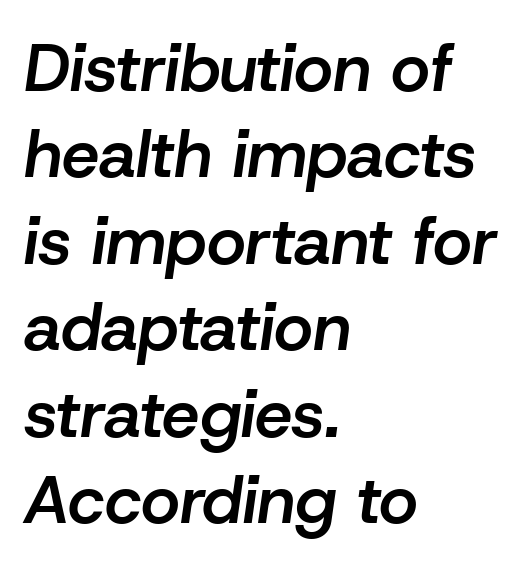
The image shows 67 px semibold type, italic (leaning right); set left-aligned, normal line spacing (1.29x), normal letter spacing, not underlined; low stroke contrast and a medium x-height.
